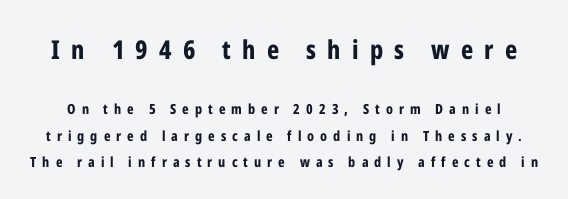
How are the letters spaced? Widely, with obvious added tracking. The typesetting leans heavy: a genuine bold. Between these two stacked blocks, the higher one wins on size. Descenders hang freely into open space. If you drew a line through each stem, it would be perfectly vertical. Each new line begins a long way beneath the previous one.
